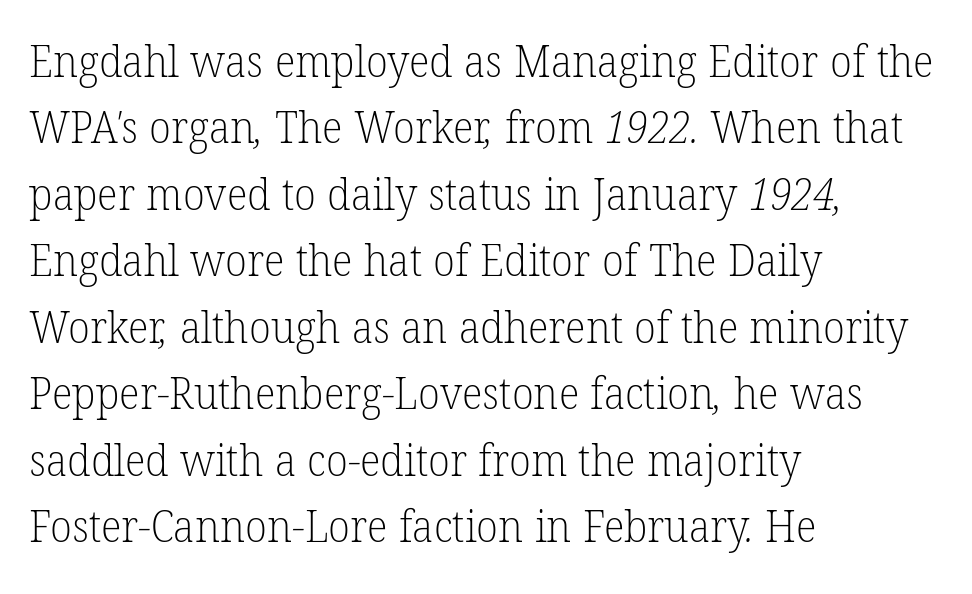
{"serif": "yes", "bold": "no", "weight": "light", "width": "normal", "stroke_contrast": "low", "x_height": "medium", "monospaced": "no", "underline": "no", "align": "left", "line_spacing": "normal", "line_spacing_ratio": 1.51, "letter_spacing": "normal", "letter_spacing_em": 0.0, "glyph_px": 44}
